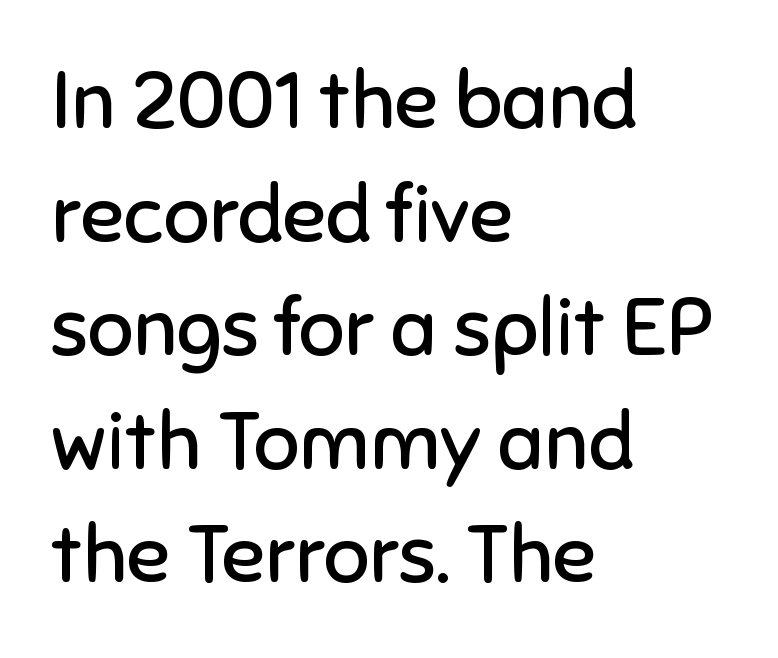
Q: Is the text bold? A: No.
Q: Is the text italic (slanted)? A: No, it is upright.
Q: Is the typeface a serif or a sans-serif typeface? A: Sans-serif.
Q: Is the text underlined? A: No.
Q: How is the paragraph aligned? A: Left-aligned.
Q: Is the spacing between letters normal or unusually wide? A: Normal.
Q: Is the spacing between lines tight, normal or loose? A: Normal.
Q: Width (condensed, normal, or wide)? A: Normal.
Q: Stroke contrast? A: Low.
Q: x-height? A: Medium.
Q: Monospaced? A: No.
